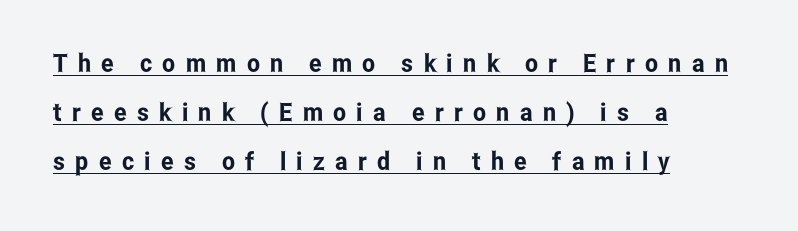
{"italic": "no", "underline": "yes", "align": "left", "line_spacing": "loose", "line_spacing_ratio": 1.97, "letter_spacing": "wide", "letter_spacing_em": 0.41, "glyph_px": 25}
